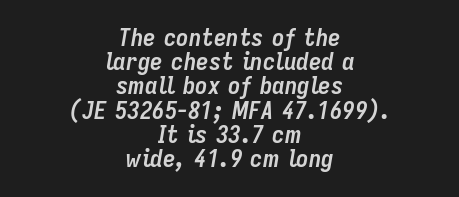
Q: Is the text bold? A: Yes.
Q: Is the text italic (slanted)? A: Yes, it leans right by about 9 degrees.
Q: Is the text underlined? A: No.
Q: How is the paragraph aligned? A: Centered.
Q: Is the spacing between letters normal or unusually wide? A: Normal.
Q: Is the spacing between lines tight, normal or loose? A: Tight.
